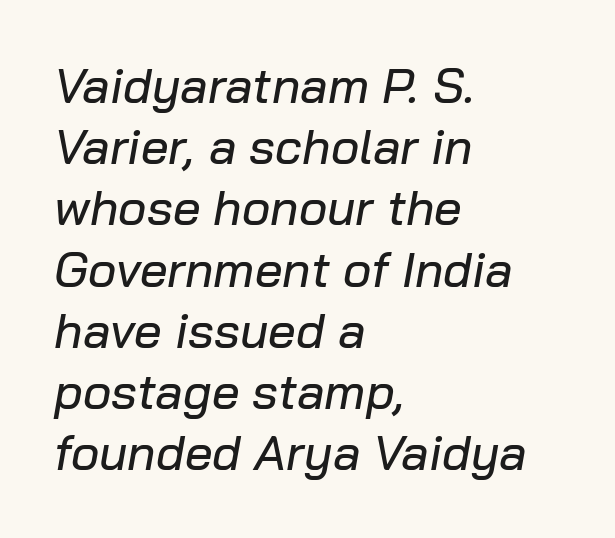
The image shows 49 px text type, italic (leaning right); set left-aligned, normal line spacing (1.25x), normal letter spacing, not underlined; low stroke contrast and a medium x-height.
